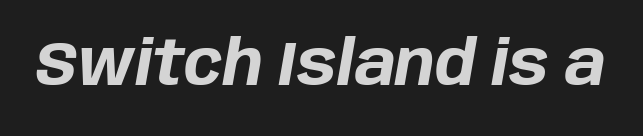
Look at the stroke-to-counter ratio: heavy, a bold. Descenders hang freely into open space. Think of a printed novel: that variable character pitch is what you see here. Honestly, the letter spacing is just normal — you wouldn't notice it. Slant detected: the letters are inclined.
